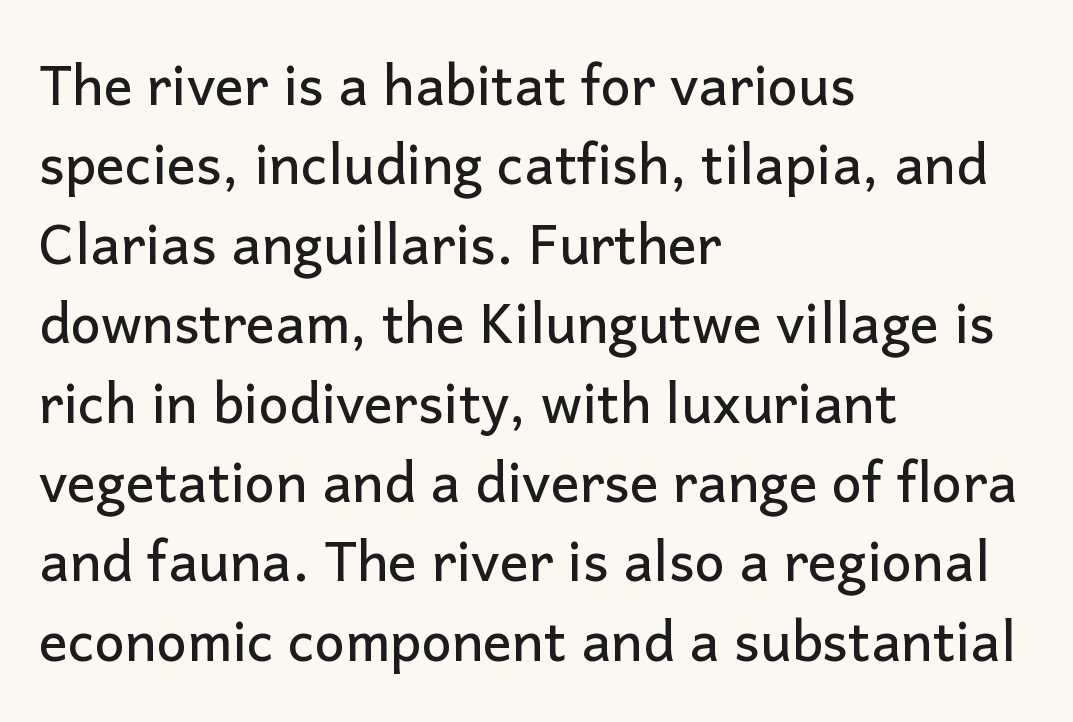
The image shows 54 px sans-serif type, upright; set left-aligned, normal line spacing (1.47x), normal letter spacing, not underlined; low stroke contrast and a medium x-height.
